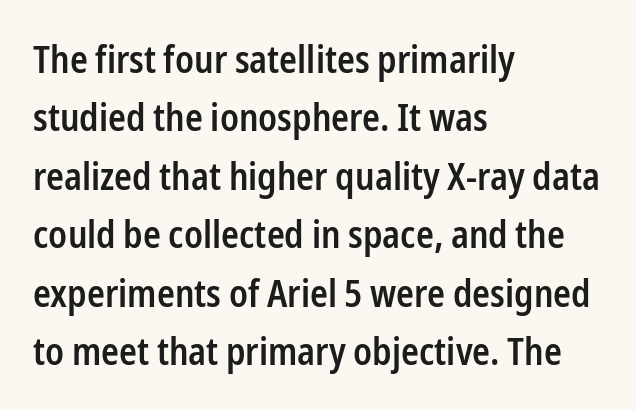
Q: Is the text bold? A: Semi-bold.
Q: Is the text italic (slanted)? A: No, it is upright.
Q: Is the typeface a serif or a sans-serif typeface? A: Sans-serif.
Q: Is the text underlined? A: No.
Q: How is the paragraph aligned? A: Left-aligned.
Q: Is the spacing between letters normal or unusually wide? A: Normal.
Q: Is the spacing between lines tight, normal or loose? A: Normal.
Q: Width (condensed, normal, or wide)? A: Condensed.
Q: Stroke contrast? A: Low.
Q: x-height? A: Medium.
Q: Monospaced? A: No.
